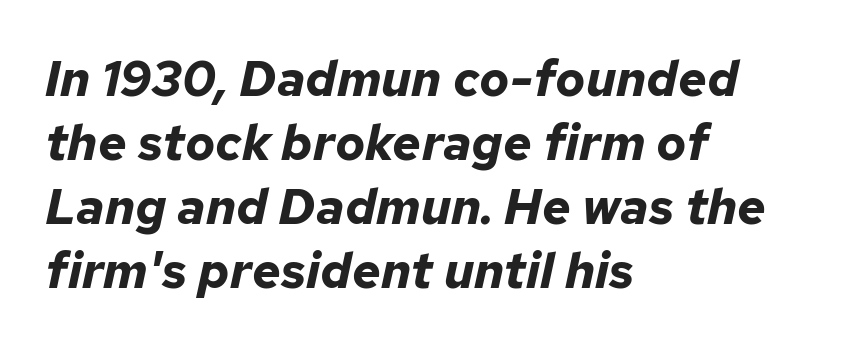
Q: Is the text bold? A: Yes.
Q: Is the text italic (slanted)? A: Yes, it leans right by about 12 degrees.
Q: Is the text underlined? A: No.
Q: How is the paragraph aligned? A: Left-aligned.
Q: Is the spacing between letters normal or unusually wide? A: Normal.
Q: Is the spacing between lines tight, normal or loose? A: Normal.
Q: Width (condensed, normal, or wide)? A: Normal.
Q: Stroke contrast? A: Low.
Q: x-height? A: Medium.
Q: Monospaced? A: No.
